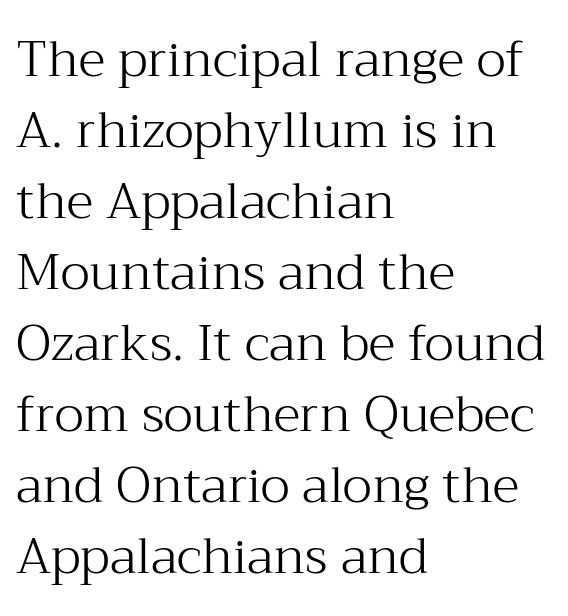
The glyphs are unaccompanied by any horizontal stroke below them. Line starts are locked; line ends wander. You can tell from the footed stems that serif type was used. Between one letter and the next there's only the usual sliver of space.
